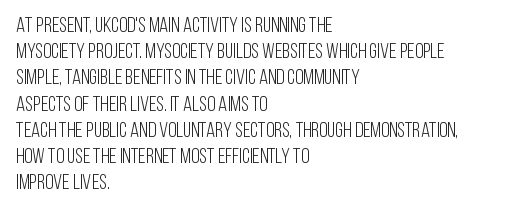
Q: Is the text bold? A: No.
Q: Is the text italic (slanted)? A: No, it is upright.
Q: Is the text underlined? A: No.
Q: How is the paragraph aligned? A: Left-aligned.
Q: Is the spacing between letters normal or unusually wide? A: Normal.
Q: Is the spacing between lines tight, normal or loose? A: Normal.
